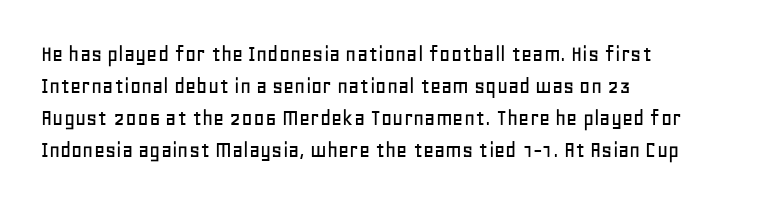
Q: Is the text italic (slanted)? A: No, it is upright.
Q: Is the text underlined? A: No.
Q: How is the paragraph aligned? A: Left-aligned.
Q: Is the spacing between letters normal or unusually wide? A: Normal.
Q: Is the spacing between lines tight, normal or loose? A: Normal.
